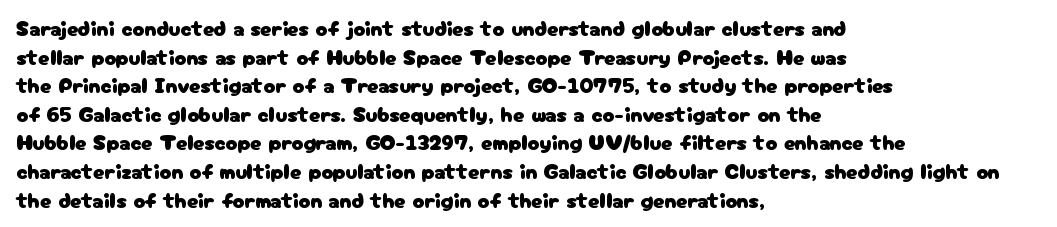
A normal amount of white space separates one row of letters from the next. Unmarked baselines from the first word to the last. These lines were composed using upright roman letters. Compared with typical body copy, the letter spacing here is the same. Line beginnings align vertically; line endings do not.
